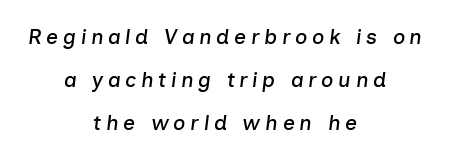
The image shows 21 px text type, italic (leaning right); set centered, loose line spacing (2.04x), unusually wide letter spacing (+0.22 em), not underlined.
